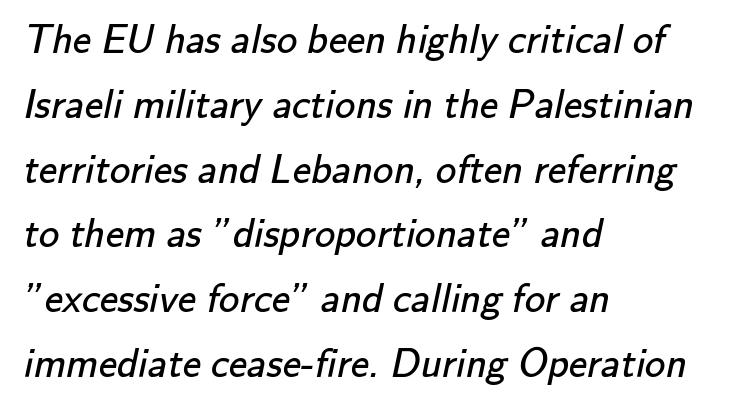
The image shows 41 px regular-weight sans-serif type; set left-aligned, normal line spacing (1.58x), normal letter spacing, not underlined; low stroke contrast and a small x-height.
